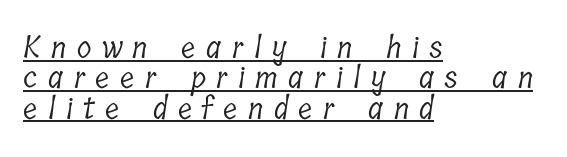
The image shows 30 px light, condensed serif type; set left-aligned, tight line spacing (1.01x), unusually wide letter spacing (+0.35 em), underlined; low stroke contrast and a medium x-height.
